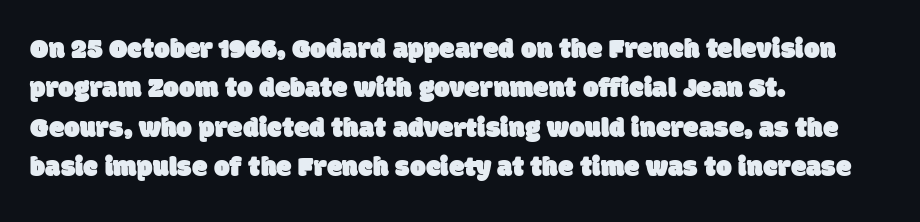
{"serif": "no", "width": "normal", "stroke_contrast": "low", "x_height": "large", "monospaced": "no", "underline": "no", "align": "left", "line_spacing": "normal", "line_spacing_ratio": 1.41, "letter_spacing": "normal", "letter_spacing_em": 0.0, "glyph_px": 28}
